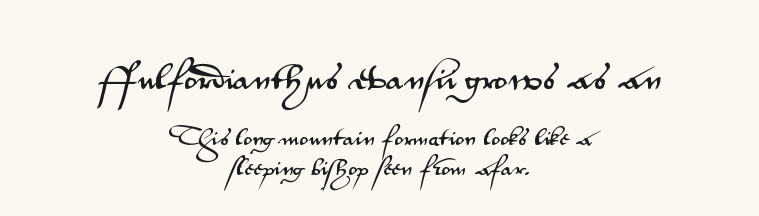
Only glyphs here, with clear space below each row. Notice how descenders clear the ascenders below comfortably — that's standard leading. The glyphs in this specimen are sans serif. What stands out about the letter spacing? Nothing — it is the standard amount.
